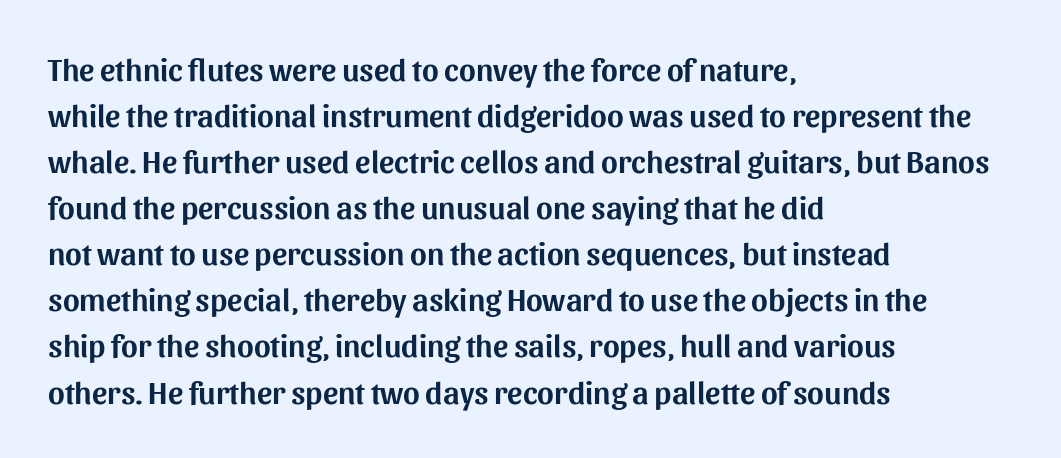
{"serif": "no", "italic": "no", "width": "normal", "stroke_contrast": "medium", "x_height": "medium", "monospaced": "no", "underline": "no", "align": "left", "line_spacing": "normal", "line_spacing_ratio": 1.44, "letter_spacing": "normal", "letter_spacing_em": 0.0, "glyph_px": 32}
